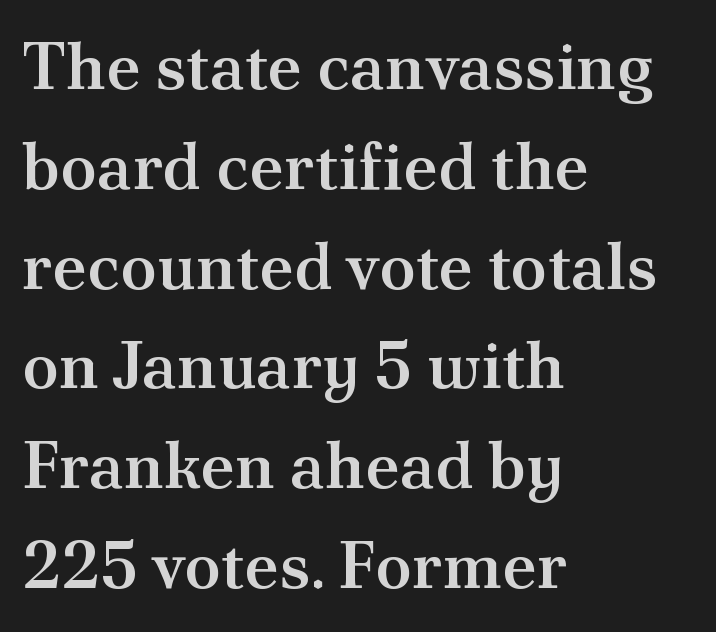
Regarding leading, the lines here are spaced in the standard way. How are the letters spaced? Ordinarily, with no added tracking. The lines are quadded left. Emphasis by weight is partial: semibold.
